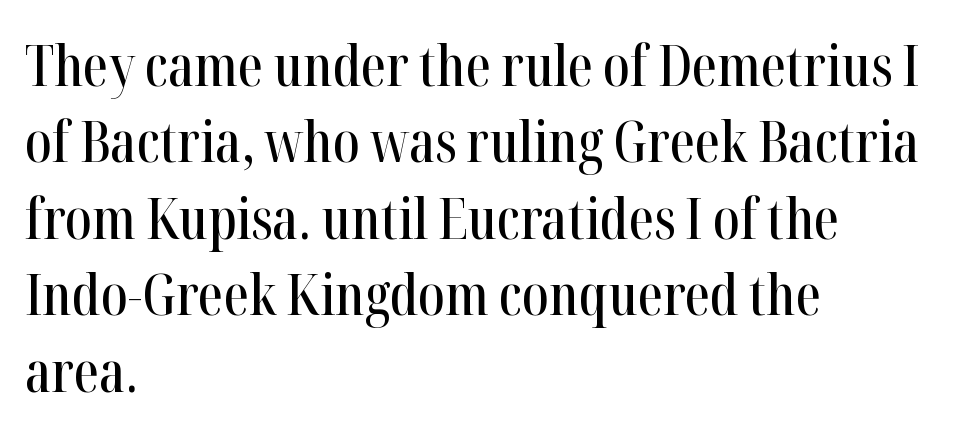
You could not count columns in this text — the font is proportionally spaced. Observe the ordinary spacing: letters are neighbours, not strangers. Serifs: yes, visible at the terminals of the letterforms. Each row of text sits above clean, open space.
